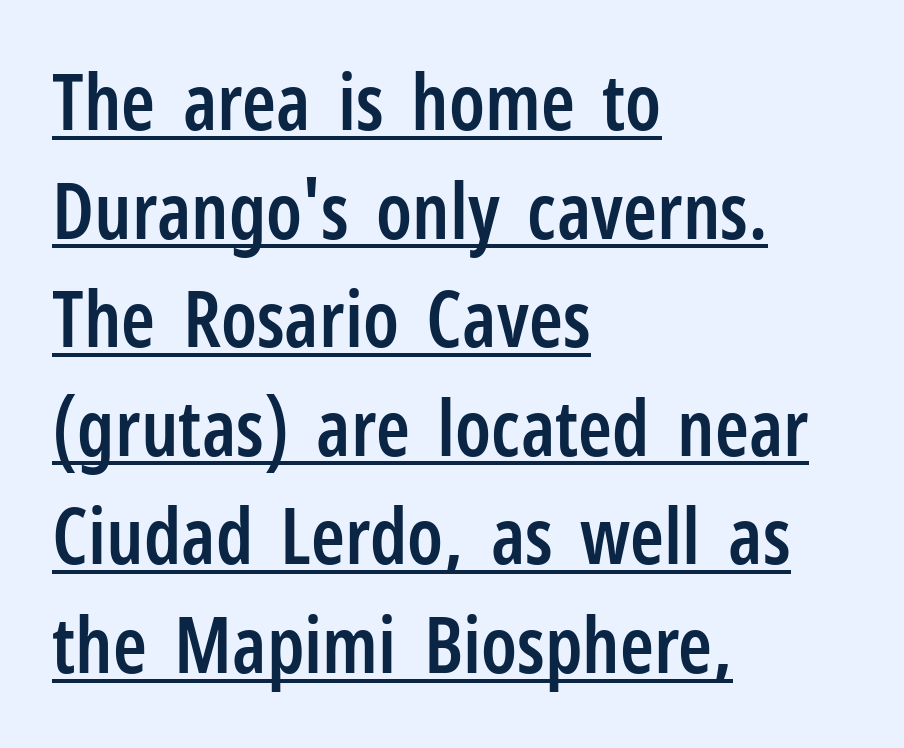
Type style note: lacks serifs. The characters look somewhat weighty, a semibold short of true bold. These lines sit exactly where default settings would place them. Caption: standard tracking, unaltered.
